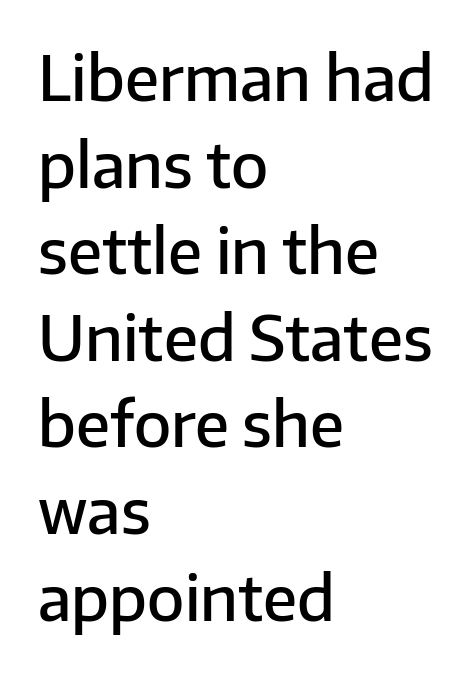
{"serif": "no", "italic": "no", "bold": "semi", "weight": "semibold", "width": "normal", "stroke_contrast": "low", "x_height": "medium", "monospaced": "no", "underline": "no", "align": "left", "line_spacing": "normal", "line_spacing_ratio": 1.42, "letter_spacing": "normal", "letter_spacing_em": 0.0, "glyph_px": 61}
